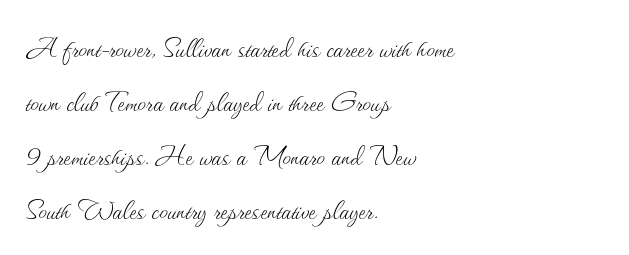
On a weight scale, this lands at 450 or below. Line beginnings align vertically; line endings do not. Horizontal bands of white between lines are of average thickness. Looks like regular typesetting: each glyph gets only the width it needs.
